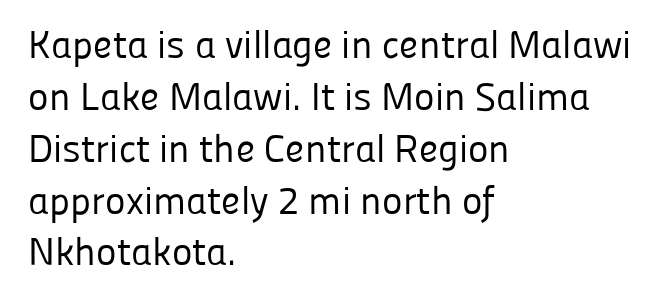
Line spacing here is normal. Posture: upright roman. You could not count columns in this text — the font is proportionally spaced. The line texture is even and compact thanks to regular tracking. Only glyphs here, with clear space below each row. Serif or sans? Sans — the stroke terminals are bare.
